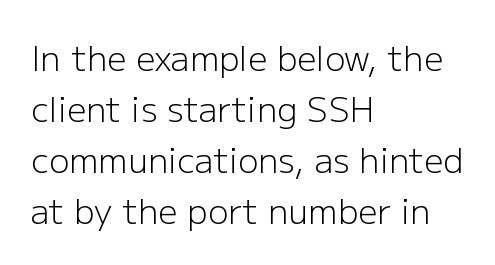
Nobody drew a line under any word here. Is this a fixed-width face? No — the glyphs have proportional, varying widths. Baseline-to-baseline distance is the conventional proportion of letter height. Compared with typical body copy, the letter spacing here is the same. The lettering stays uniformly vertical, giving the passage a roman look.
